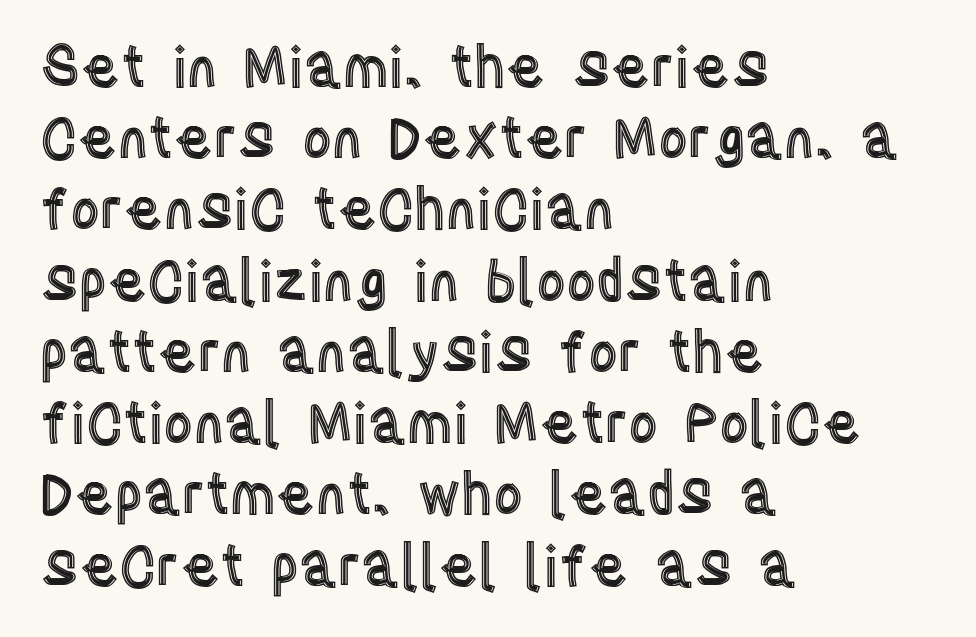
The image shows 57 px condensed type, upright; set left-aligned, normal line spacing (1.25x), normal letter spacing, not underlined; a large x-height.
